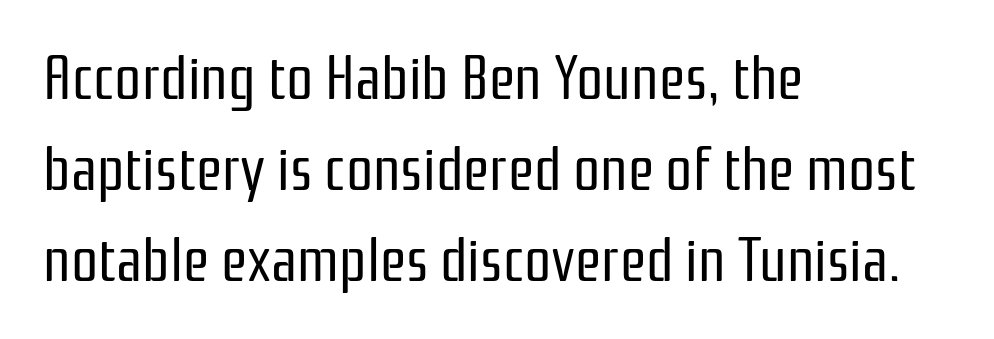
The image shows 60 px regular-weight, condensed sans-serif type, upright; set left-aligned, normal line spacing (1.52x), normal letter spacing, not underlined; low stroke contrast and a medium x-height.
